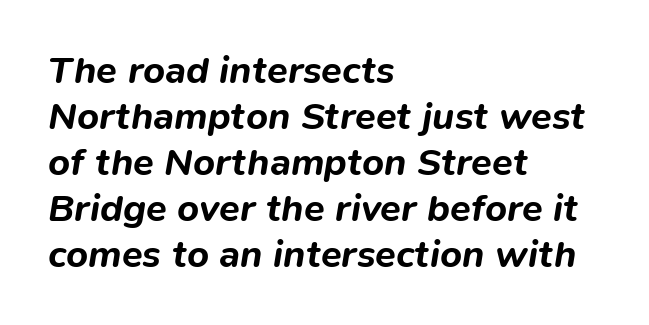
The image shows 38 px bold type, italic (leaning right); set left-aligned, line spacing 1.21x, normal letter spacing, not underlined; low stroke contrast and a medium x-height.
